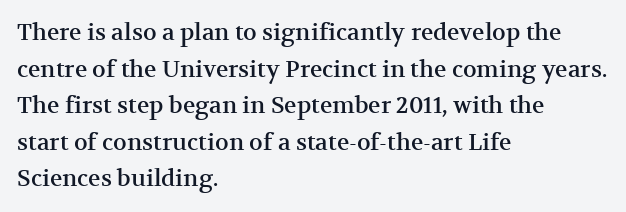
Rendered with straight, roman letterforms. Notice how the passage keeps a crisp vertical edge on the left only. A typesetter would call this leading conventional body-copy spacing. Is the letter spacing exaggerated? No — it looks like the ordinary default.
